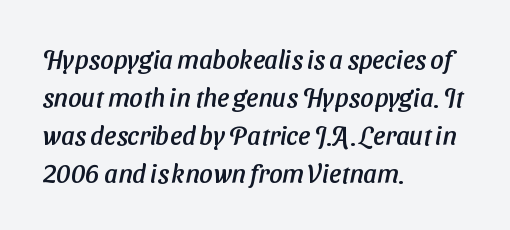
{"underline": "no", "align": "left", "line_spacing": "normal", "line_spacing_ratio": 1.46, "letter_spacing": "normal", "letter_spacing_em": 0.0, "glyph_px": 26}
